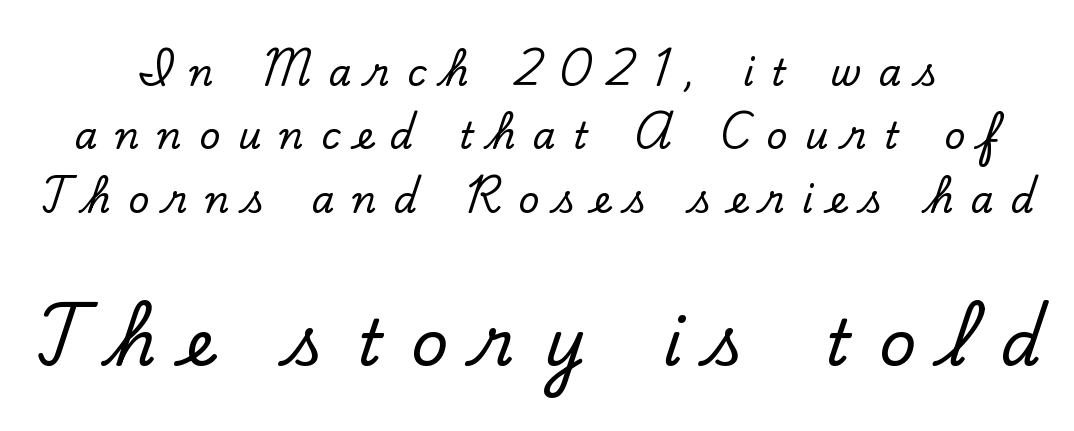
Q: Is the text italic (slanted)? A: Yes.
Q: Is the typeface a serif or a sans-serif typeface? A: Serif.
Q: Is the text underlined? A: No.
Q: How is the paragraph aligned? A: Centered.
Q: Is the spacing between letters normal or unusually wide? A: Unusually wide.
Q: Which block of text is set in a larger size, the first (top) or the second (bottom)? A: The second (bottom) one.
Q: Width (condensed, normal, or wide)? A: Normal.
Q: Stroke contrast? A: Low.
Q: x-height? A: Small.
Q: Monospaced? A: No.
